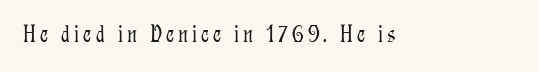
Q: Is the text bold? A: No.
Q: Is the text italic (slanted)? A: No, it is upright.
Q: Is the text underlined? A: No.
